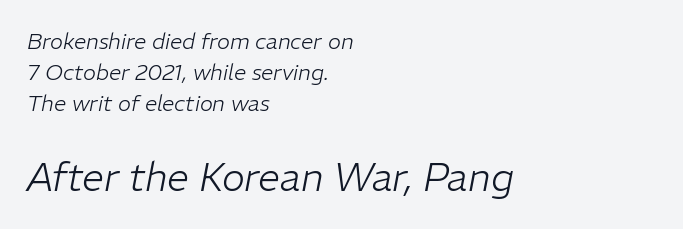
{"italic": "yes", "lean": "right", "slant_degrees": 11, "bold": "no", "weight": "light", "width": "normal", "stroke_contrast": "low", "x_height": "medium", "monospaced": "no", "underline": "no", "align": "left", "line_spacing": "normal", "line_spacing_ratio": 1.42, "letter_spacing": "normal", "letter_spacing_em": 0.0, "larger_block": "second", "size_ratio": 1.77, "glyph_px": 39}
